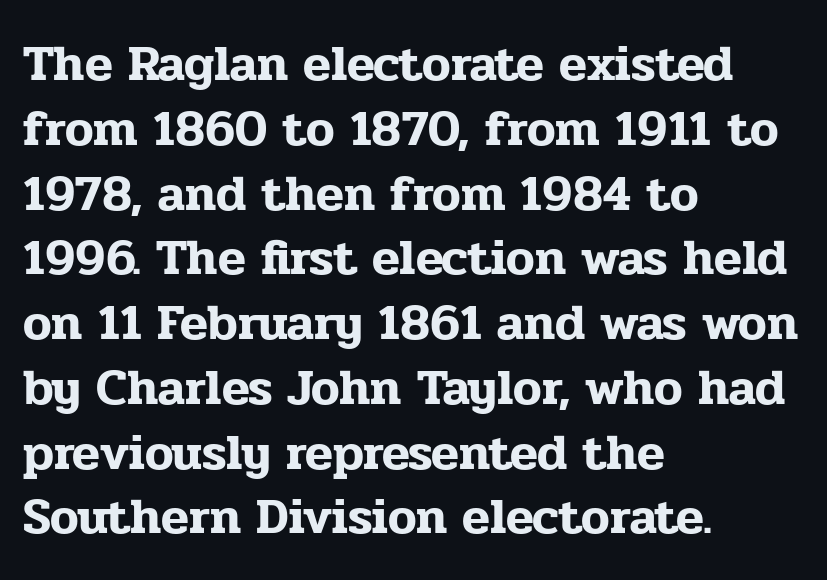
Compared with typical body copy, the letter spacing here is the same. Line spacing here is normal. Characters remain perfectly vertical along every line. The face used here is seriffed, in the tradition of book romans. A clean baseline with only descenders dipping below it.
